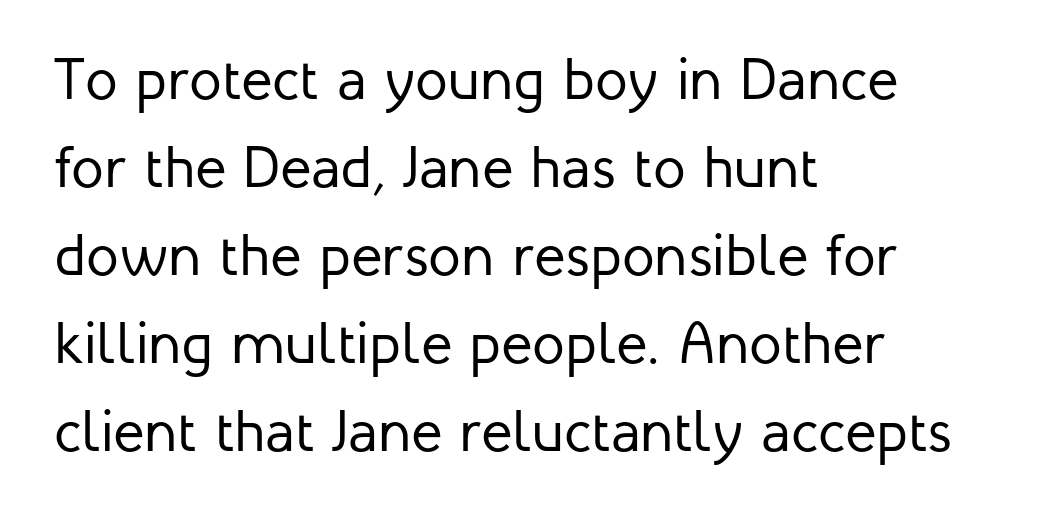
Q: Is the text bold? A: No.
Q: Is the text italic (slanted)? A: No, it is upright.
Q: Is the typeface a serif or a sans-serif typeface? A: Sans-serif.
Q: Is the text underlined? A: No.
Q: How is the paragraph aligned? A: Left-aligned.
Q: Is the spacing between letters normal or unusually wide? A: Normal.
Q: Is the spacing between lines tight, normal or loose? A: Normal.
Q: Width (condensed, normal, or wide)? A: Normal.
Q: Stroke contrast? A: Low.
Q: x-height? A: Medium.
Q: Monospaced? A: No.
